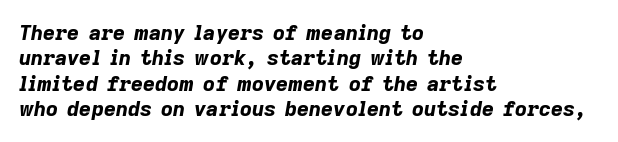
Notice how thick the strokes are: this is what a full bold looks like. The lettering tilts uniformly, giving the passage an italic look. You could call the tracking neutral — neither tight nor loose. The baseline area is clear. Caption: multi-line text, flush left, ragged right.
